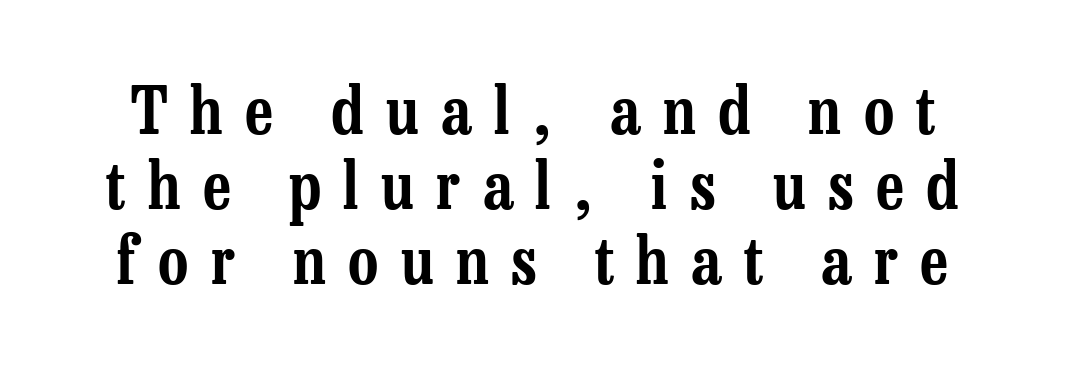
Q: Is the text italic (slanted)? A: No, it is upright.
Q: Is the typeface a serif or a sans-serif typeface? A: Serif.
Q: Is the text underlined? A: No.
Q: Is the spacing between letters normal or unusually wide? A: Unusually wide.
Q: Is the spacing between lines tight, normal or loose? A: Tight.
Q: Width (condensed, normal, or wide)? A: Condensed.
Q: Stroke contrast? A: Low.
Q: x-height? A: Medium.
Q: Monospaced? A: No.
